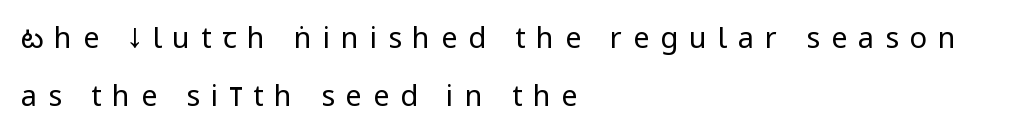
The vertical gap from one line to the next is large. Bold? No — there's no thickening of the strokes. The space beneath each line is pristine and unruled. Italic? Not at all — the glyphs are vertical. This sample uses a sans-serif face.
